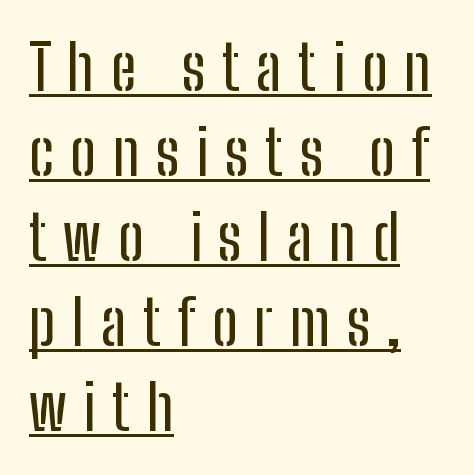
{"serif": "no", "italic": "no", "width": "condensed", "stroke_contrast": "low", "x_height": "medium", "monospaced": "no", "underline": "yes", "align": "left", "line_spacing": "normal", "line_spacing_ratio": 1.35, "letter_spacing": "wide", "letter_spacing_em": 0.26, "glyph_px": 63}
